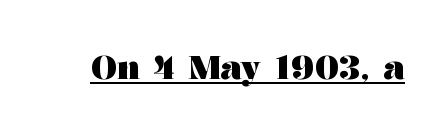
The image shows 33 px heavy, wide serif type, upright; set normal letter spacing, underlined; medium stroke contrast and a medium x-height.
